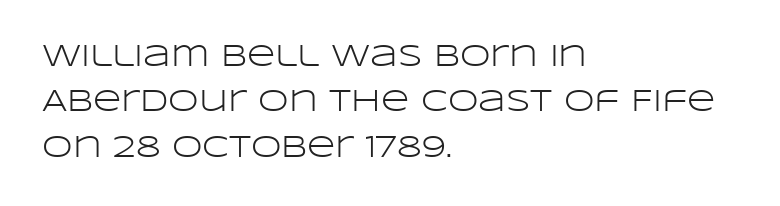
{"serif": "no", "italic": "no", "bold": "no", "weight": "light", "width": "wide", "stroke_contrast": "low", "x_height": "large", "monospaced": "no", "underline": "no", "align": "left", "line_spacing": "normal", "line_spacing_ratio": 1.46, "letter_spacing": "normal", "letter_spacing_em": 0.0, "glyph_px": 31}
